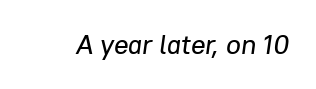
The image shows 27 px text type, italic (leaning right); set normal letter spacing, not underlined.
